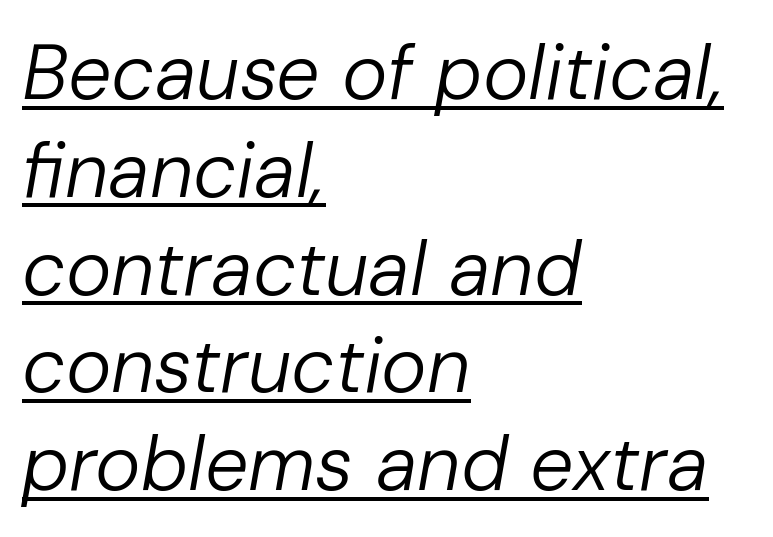
{"italic": "yes", "lean": "right", "slant_degrees": 10, "bold": "no", "weight": "regular", "width": "normal", "stroke_contrast": "low", "x_height": "medium", "monospaced": "no", "underline": "yes", "align": "left", "line_spacing": "normal", "line_spacing_ratio": 1.27, "letter_spacing": "normal", "letter_spacing_em": 0.0, "glyph_px": 77}
